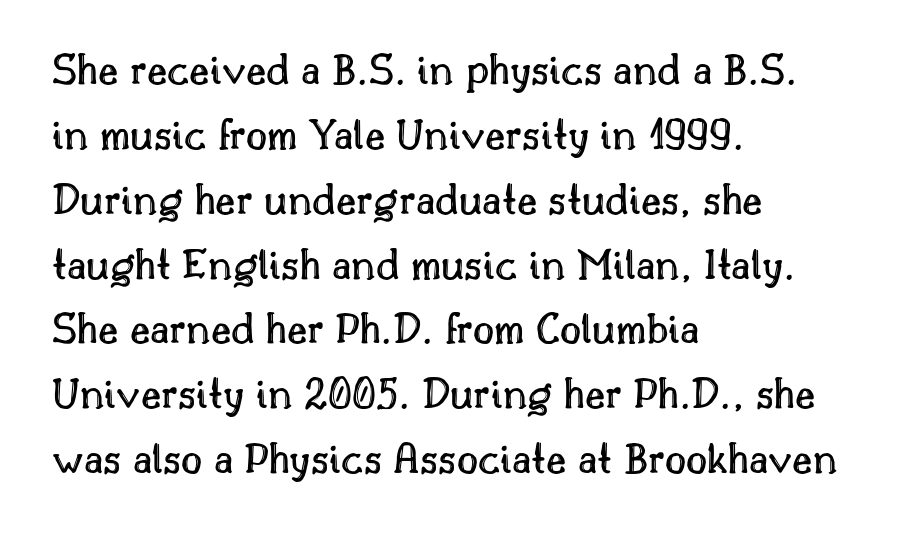
Q: Is the text italic (slanted)? A: No, it is upright.
Q: Is the text underlined? A: No.
Q: How is the paragraph aligned? A: Left-aligned.
Q: Is the spacing between letters normal or unusually wide? A: Normal.
Q: Is the spacing between lines tight, normal or loose? A: Normal.
Q: Width (condensed, normal, or wide)? A: Normal.
Q: x-height? A: Small.
Q: Monospaced? A: No.
